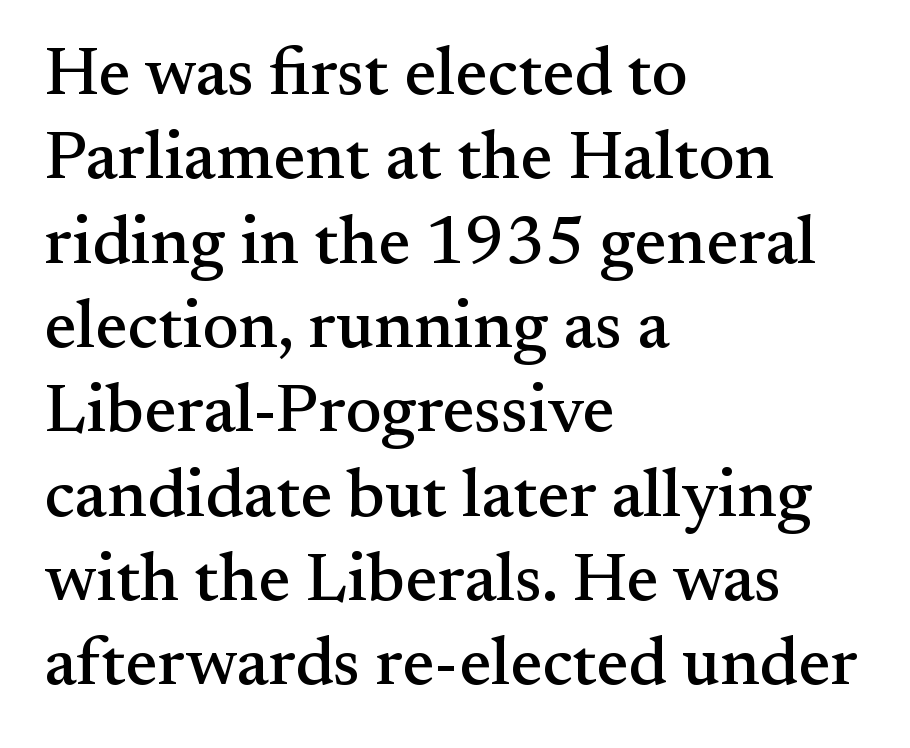
{"serif": "yes", "italic": "no", "width": "normal", "stroke_contrast": "medium", "x_height": "small", "monospaced": "no", "underline": "no", "align": "left", "line_spacing_ratio": 1.24, "letter_spacing": "normal", "letter_spacing_em": 0.0, "glyph_px": 68}
